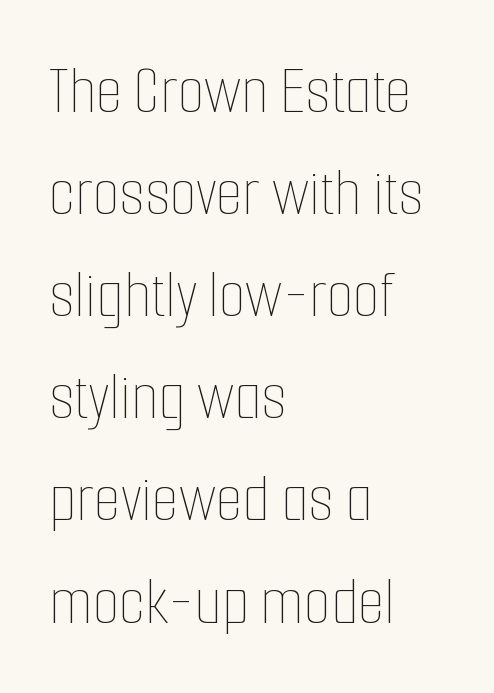
Q: Is the text bold? A: No.
Q: Is the text italic (slanted)? A: No, it is upright.
Q: Is the text underlined? A: No.
Q: How is the paragraph aligned? A: Left-aligned.
Q: Is the spacing between letters normal or unusually wide? A: Normal.
Q: Is the spacing between lines tight, normal or loose? A: Normal.
Q: Width (condensed, normal, or wide)? A: Condensed.
Q: Stroke contrast? A: Low.
Q: x-height? A: Medium.
Q: Monospaced? A: No.
